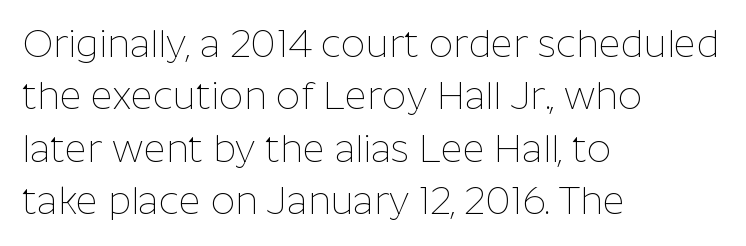
{"serif": "no", "italic": "no", "bold": "no", "weight": "thin", "width": "normal", "stroke_contrast": "low", "x_height": "medium", "monospaced": "no", "underline": "no", "align": "left", "line_spacing": "normal", "line_spacing_ratio": 1.38, "letter_spacing": "normal", "letter_spacing_em": 0.0, "glyph_px": 38}
